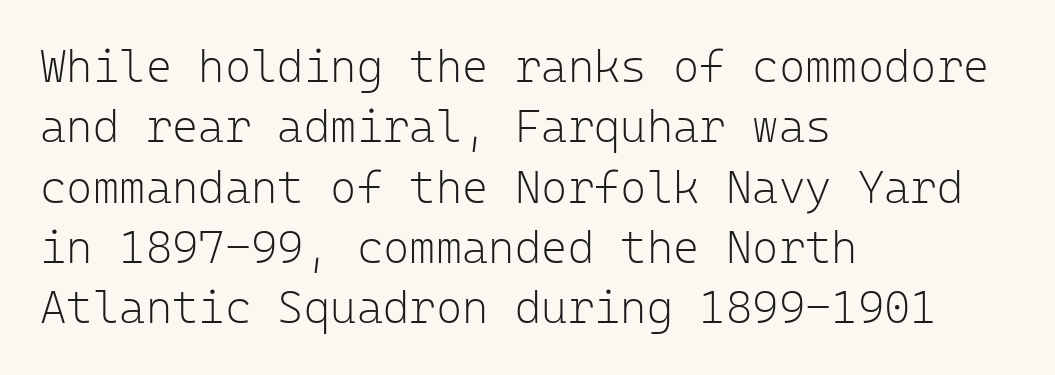
{"serif": "no", "italic": "no", "bold": "no", "weight": "light", "width": "normal", "stroke_contrast": "low", "x_height": "medium", "monospaced": "yes", "underline": "no", "align": "left", "line_spacing": "normal", "line_spacing_ratio": 1.34, "letter_spacing": "normal", "letter_spacing_em": 0.0, "glyph_px": 45}
